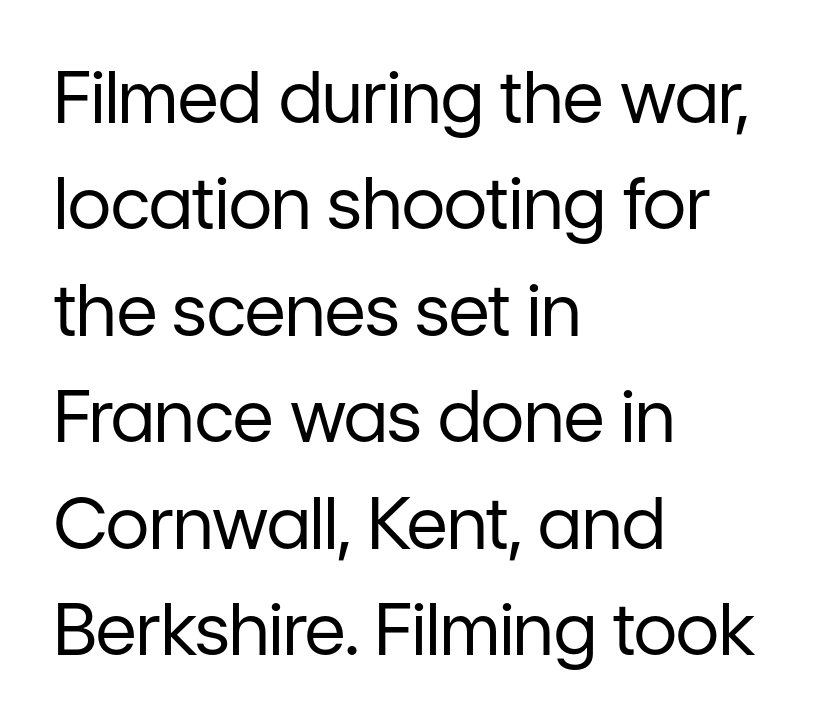
The font's upright variant was chosen for this text. Weight: not bold — regular or lighter. Spacing verdict: proportional, widths tailored to each character. Honestly, the row spacing looks completely unremarkable. Just letters on the line, the space beneath them empty. Short note: letters normally spaced.
